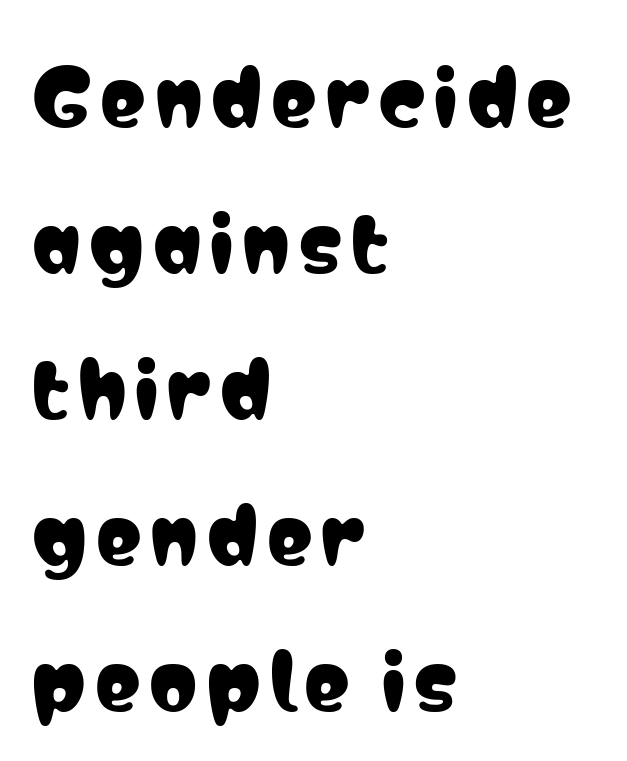
Does the leading feel generous? Absolutely, it's lavish. Letters rest on an invisible, unmarked baseline. Varying glyph widths throughout — classic text-font behaviour. In CSS terms this would be text-align: left. Every character sits straight up, as roman type does. Look at the bottom of the vertical strokes: they stop flat, with no serifs.
